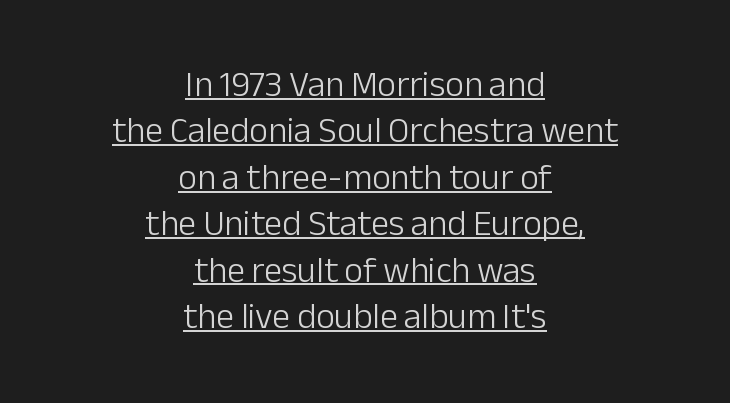
Q: Is the text bold? A: No.
Q: Is the text italic (slanted)? A: No, it is upright.
Q: Is the typeface a serif or a sans-serif typeface? A: Sans-serif.
Q: Is the text underlined? A: Yes.
Q: How is the paragraph aligned? A: Centered.
Q: Is the spacing between letters normal or unusually wide? A: Normal.
Q: Is the spacing between lines tight, normal or loose? A: Normal.
Q: Width (condensed, normal, or wide)? A: Normal.
Q: Stroke contrast? A: Low.
Q: x-height? A: Medium.
Q: Monospaced? A: No.
